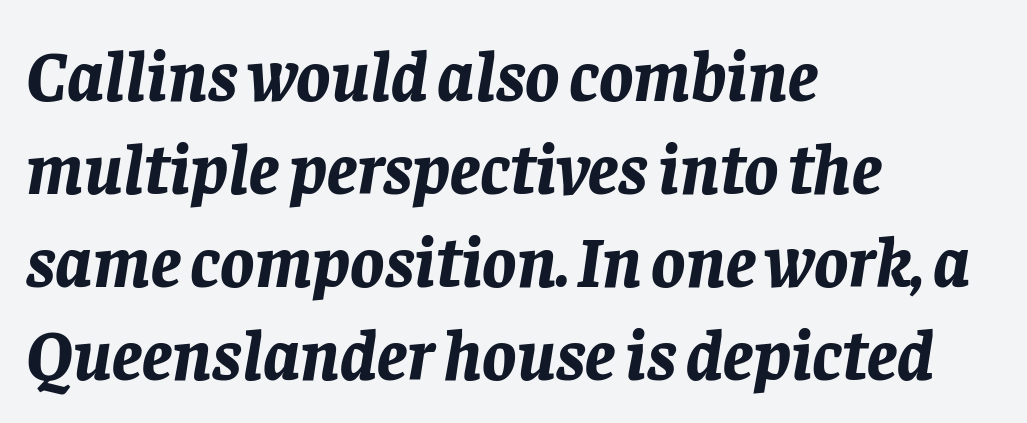
The image shows 71 px bold type, italic (leaning right); set left-aligned, normal line spacing (1.31x), normal letter spacing, not underlined; low stroke contrast and a large x-height.
